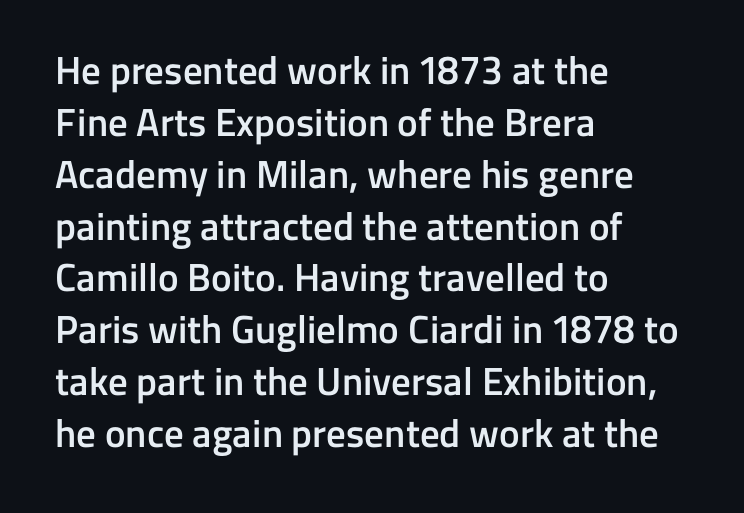
Q: Is the text bold? A: Semi-bold.
Q: Is the text italic (slanted)? A: No, it is upright.
Q: Is the typeface a serif or a sans-serif typeface? A: Sans-serif.
Q: Is the text underlined? A: No.
Q: How is the paragraph aligned? A: Left-aligned.
Q: Is the spacing between letters normal or unusually wide? A: Normal.
Q: Is the spacing between lines tight, normal or loose? A: Normal.
Q: Width (condensed, normal, or wide)? A: Normal.
Q: Stroke contrast? A: Low.
Q: x-height? A: Medium.
Q: Monospaced? A: No.
